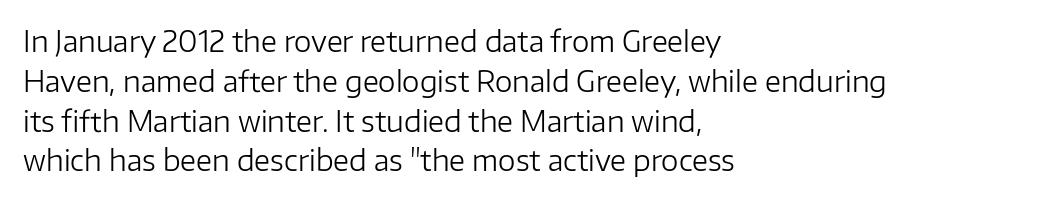
{"serif": "no", "italic": "no", "bold": "no", "weight": "regular", "width": "normal", "stroke_contrast": "low", "x_height": "medium", "monospaced": "no", "underline": "no", "align": "left", "line_spacing": "normal", "line_spacing_ratio": 1.42, "letter_spacing": "normal", "letter_spacing_em": 0.0, "glyph_px": 28}
